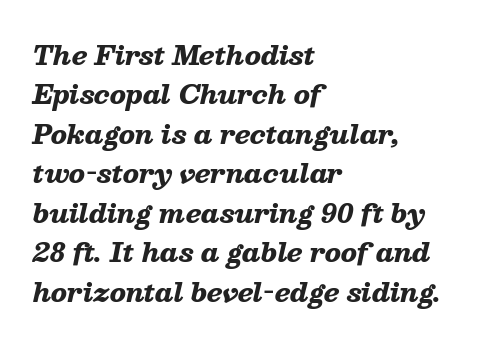
The image shows 25 px bold type, italic (leaning right); set left-aligned, normal line spacing (1.58x), normal letter spacing, not underlined.
